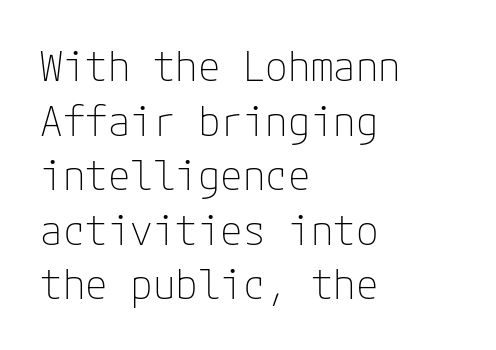
{"serif": "no", "italic": "no", "bold": "no", "weight": "thin", "width": "normal", "stroke_contrast": "low", "x_height": "medium", "underline": "no", "align": "left", "line_spacing": "normal", "line_spacing_ratio": 1.33, "letter_spacing": "normal", "letter_spacing_em": 0.0, "glyph_px": 41}
